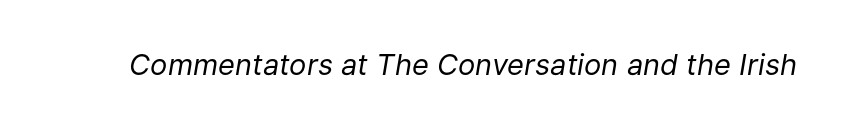
Here the glyphs are tracked normally, forming tight word shapes. You could not count columns in this text — the font is proportionally spaced. Compared with a typical body face, this is equally light or lighter still. This is oblique type, the kind used for emphasis or titles. The string is rendered with underlining switched off.
